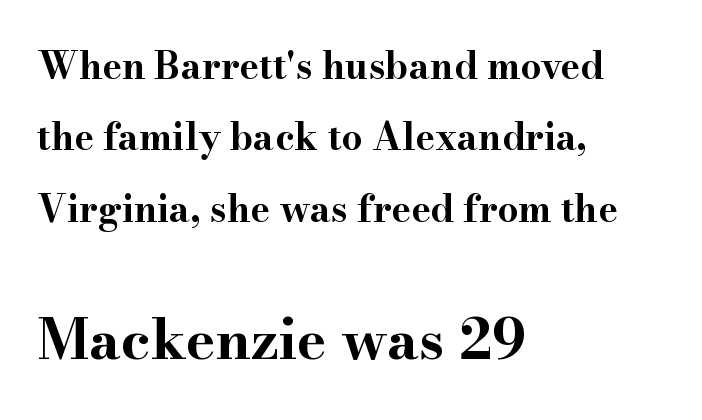
Q: Is the text bold? A: Yes.
Q: Is the text italic (slanted)? A: No, it is upright.
Q: Is the typeface a serif or a sans-serif typeface? A: Serif.
Q: Is the text underlined? A: No.
Q: How is the paragraph aligned? A: Left-aligned.
Q: Is the spacing between letters normal or unusually wide? A: Normal.
Q: Is the spacing between lines tight, normal or loose? A: Loose.
Q: Which block of text is set in a larger size, the first (top) or the second (bottom)? A: The second (bottom) one.
Q: Width (condensed, normal, or wide)? A: Wide.
Q: Stroke contrast? A: High.
Q: x-height? A: Small.
Q: Monospaced? A: No.
